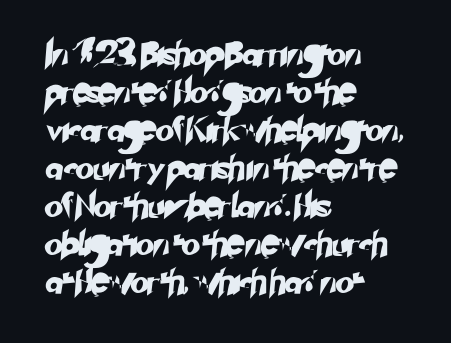
Q: Is the text underlined? A: No.
Q: How is the paragraph aligned? A: Left-aligned.
Q: Is the spacing between letters normal or unusually wide? A: Normal.
Q: Is the spacing between lines tight, normal or loose? A: Normal.
